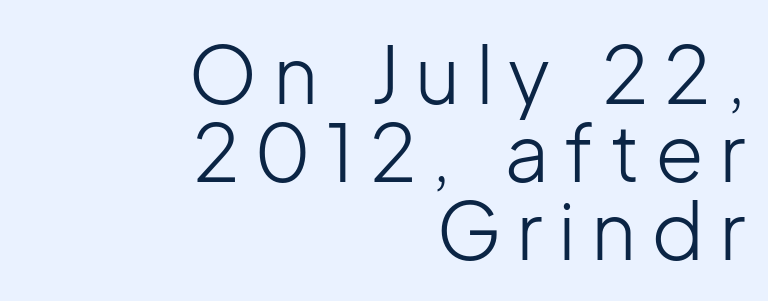
{"serif": "no", "italic": "no", "bold": "no", "weight": "light", "width": "normal", "stroke_contrast": "low", "x_height": "medium", "monospaced": "no", "underline": "no", "align": "right", "line_spacing": "tight", "line_spacing_ratio": 0.99, "glyph_px": 79}
